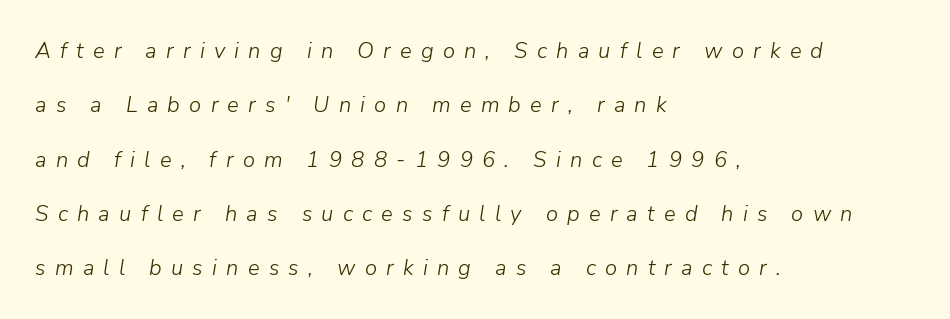
{"italic": "yes", "lean": "right", "slant_degrees": 9, "bold": "no", "underline": "no", "align": "left", "line_spacing": "loose", "line_spacing_ratio": 2.47, "letter_spacing": "wide", "letter_spacing_em": 0.42, "glyph_px": 22}
